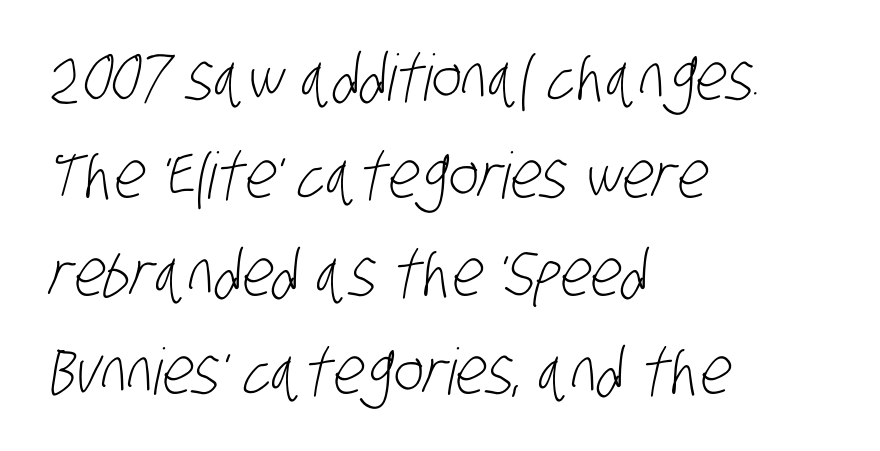
{"serif": "no", "bold": "no", "weight": "light", "width": "condensed", "stroke_contrast": "low", "x_height": "large", "monospaced": "no", "underline": "no", "align": "left", "line_spacing": "normal", "line_spacing_ratio": 1.53, "letter_spacing": "normal", "letter_spacing_em": 0.0, "glyph_px": 64}
